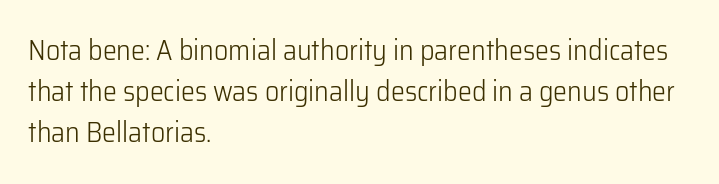
The image shows 28 px light sans-serif type, upright; set left-aligned, normal line spacing (1.47x), normal letter spacing, not underlined; low stroke contrast and a medium x-height.
